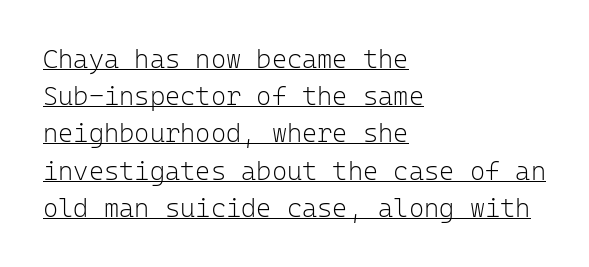
The image shows 26 px text type, upright; set left-aligned, normal line spacing (1.43x), normal letter spacing, underlined.
